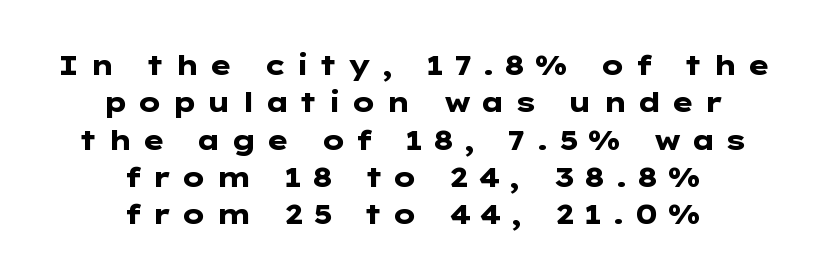
Q: Is the text bold? A: Yes.
Q: Is the text italic (slanted)? A: No, it is upright.
Q: Is the text underlined? A: No.
Q: How is the paragraph aligned? A: Centered.
Q: Is the spacing between letters normal or unusually wide? A: Unusually wide.
Q: Is the spacing between lines tight, normal or loose? A: Normal.
